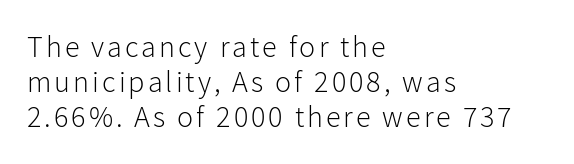
The image shows 30 px light sans-serif type, upright; set left-aligned, line spacing 1.17x, not underlined; low stroke contrast and a medium x-height.
